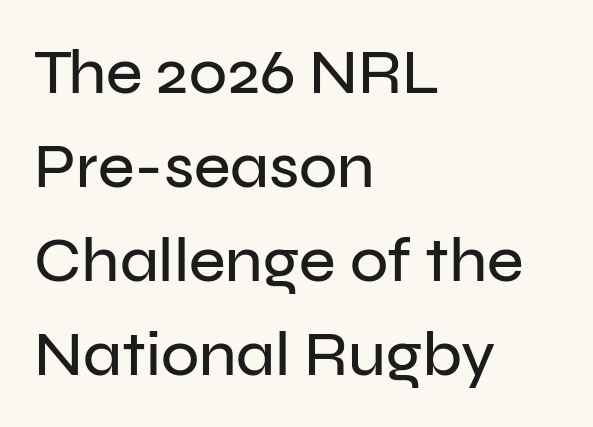
Horizontal alignment here is leftward, the default for most running prose. Examine the stroke ends and you'll find no serifs. Has an underline been added? It has not. The rendering uses natural spacing where letterforms have individual widths. Words appear dense and cohesive because spacing is normal. These lines sit exactly where default settings would place them.
